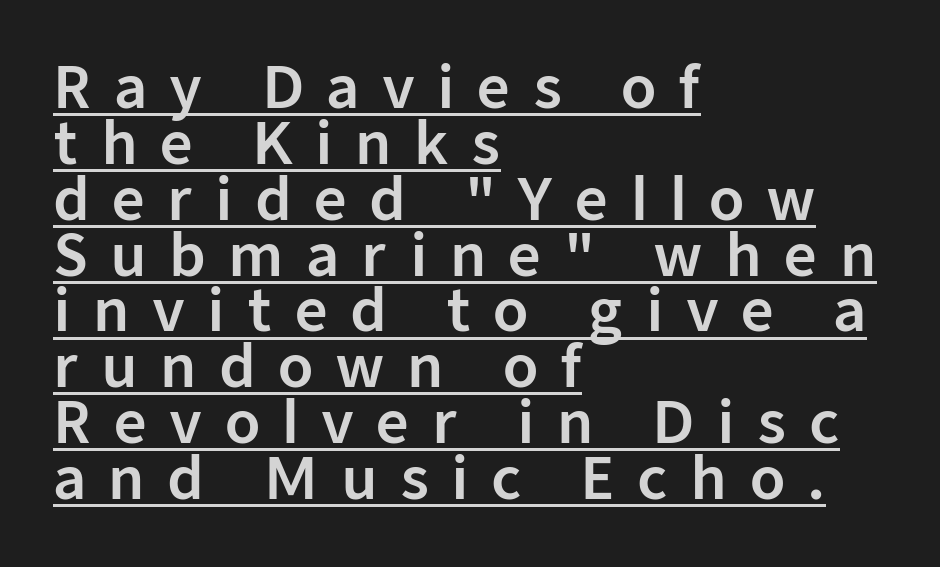
Grotesque or geometric, the face here clearly has no serifs. Italic? Not at all — the glyphs are vertical. Caption: lettering with a line underneath. A typesetter would call this proportional, since set widths differ per character. Typeset ragged right — the left edge is the straight one. Words appear elongated and porous because spacing is wide.
